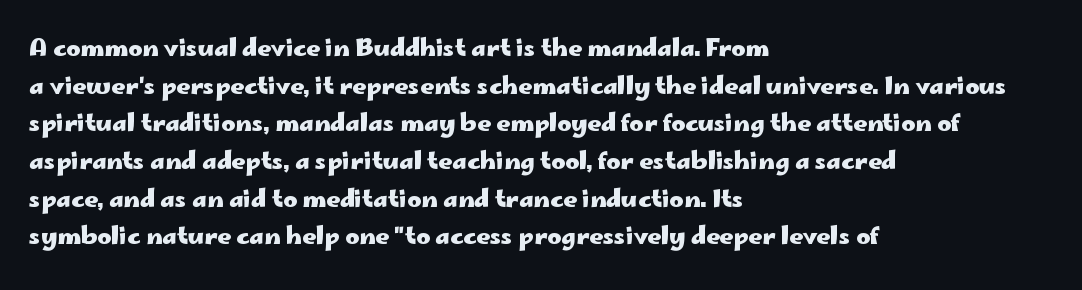
Heavy, bold letterforms. Quick note: underline off. The space between consecutive lines is moderate. This is roman type, the default non-slanted kind. The compositor pushed each line to the left boundary.
